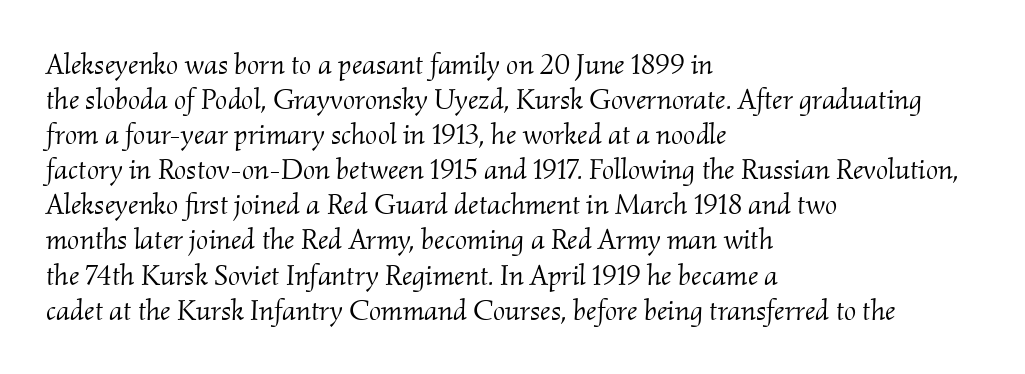
{"serif": "yes", "italic": "yes", "lean": "right", "slant_degrees": 2, "bold": "no", "weight": "light", "width": "normal", "stroke_contrast": "medium", "x_height": "small", "monospaced": "no", "underline": "no", "align": "left", "line_spacing_ratio": 1.21, "letter_spacing": "normal", "letter_spacing_em": 0.0, "glyph_px": 29}
